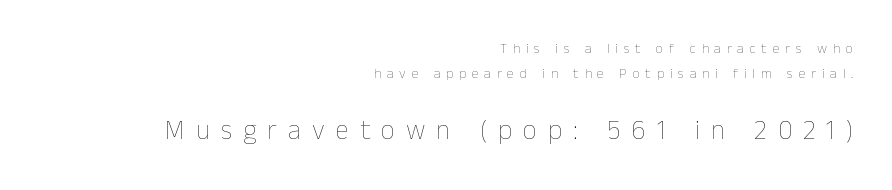
Q: Is the text bold? A: No.
Q: Is the text italic (slanted)? A: No, it is upright.
Q: Is the text underlined? A: No.
Q: How is the paragraph aligned? A: Right-aligned.
Q: Is the spacing between letters normal or unusually wide? A: Unusually wide.
Q: Which block of text is set in a larger size, the first (top) or the second (bottom)? A: The second (bottom) one.
